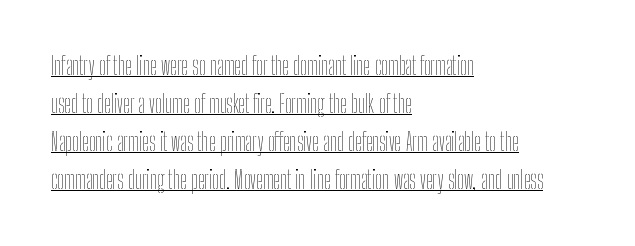
The image shows 24 px text type, upright; set left-aligned, normal line spacing (1.58x), normal letter spacing, underlined.
